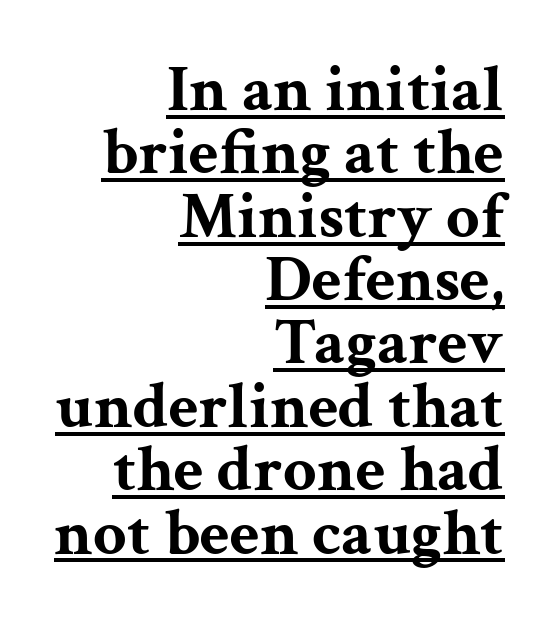
Q: Is the text bold? A: Yes.
Q: Is the text italic (slanted)? A: No, it is upright.
Q: Is the typeface a serif or a sans-serif typeface? A: Serif.
Q: Is the text underlined? A: Yes.
Q: How is the paragraph aligned? A: Right-aligned.
Q: Is the spacing between letters normal or unusually wide? A: Normal.
Q: Is the spacing between lines tight, normal or loose? A: Tight.
Q: Width (condensed, normal, or wide)? A: Wide.
Q: Stroke contrast? A: Medium.
Q: x-height? A: Medium.
Q: Monospaced? A: No.
